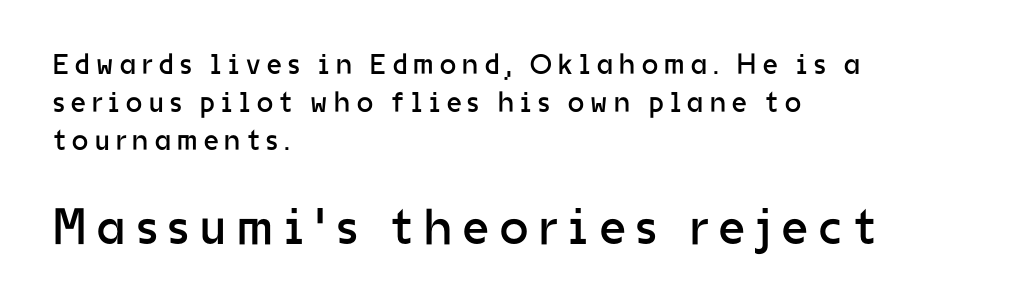
{"serif": "no", "italic": "no", "bold": "no", "weight": "regular", "width": "normal", "stroke_contrast": "low", "x_height": "medium", "monospaced": "no", "underline": "no", "align": "left", "line_spacing": "normal", "line_spacing_ratio": 1.31, "letter_spacing": "wide", "letter_spacing_em": 0.22, "larger_block": "second", "size_ratio": 1.76, "glyph_px": 51}
